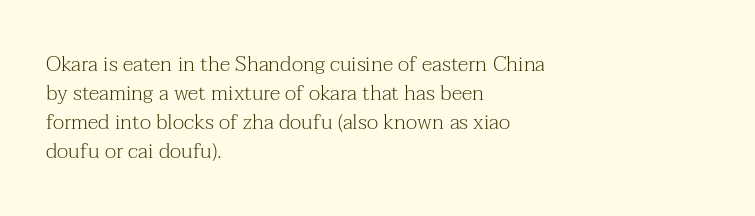
Q: Is the text bold? A: No.
Q: Is the text italic (slanted)? A: No, it is upright.
Q: Is the text underlined? A: No.
Q: How is the paragraph aligned? A: Left-aligned.
Q: Is the spacing between letters normal or unusually wide? A: Normal.
Q: Is the spacing between lines tight, normal or loose? A: Normal.
